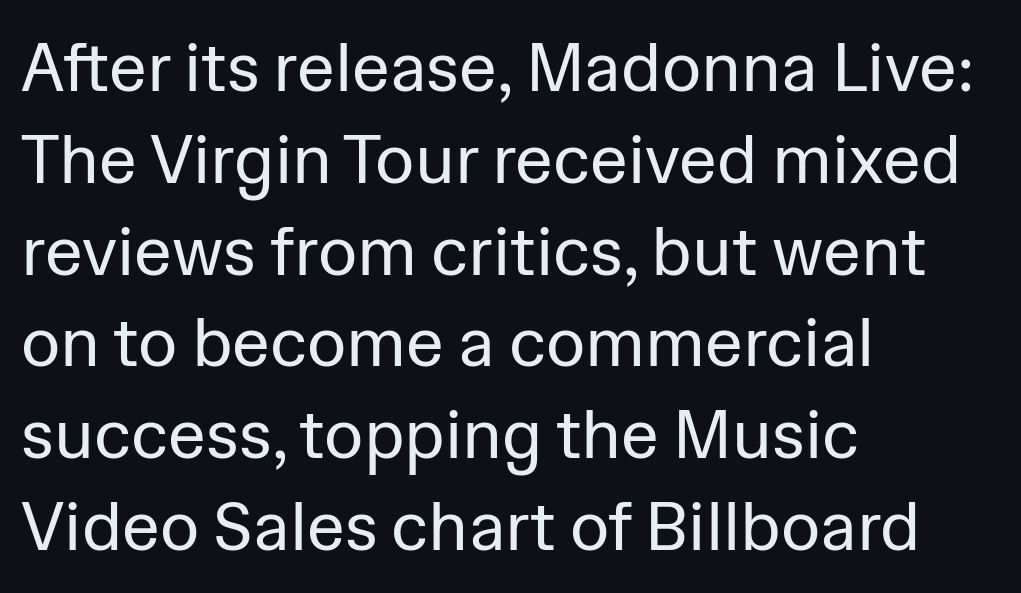
{"serif": "no", "italic": "no", "bold": "no", "weight": "regular", "width": "normal", "stroke_contrast": "low", "x_height": "medium", "monospaced": "no", "underline": "no", "align": "left", "line_spacing": "normal", "line_spacing_ratio": 1.35, "letter_spacing": "normal", "letter_spacing_em": 0.0, "glyph_px": 68}
